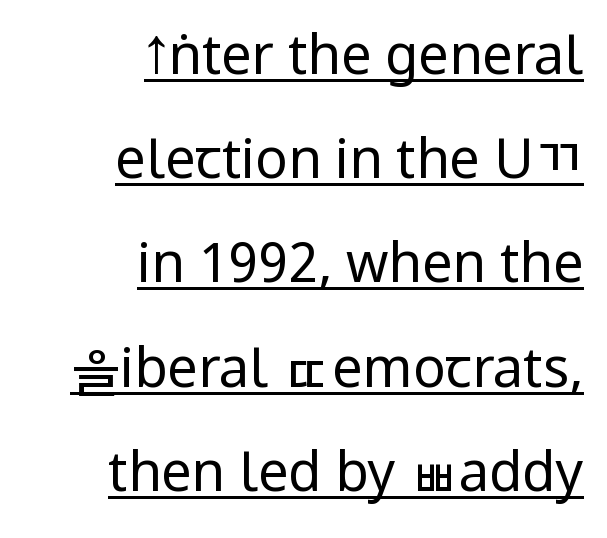
Q: Is the text bold? A: No.
Q: Is the text italic (slanted)? A: No, it is upright.
Q: Is the typeface a serif or a sans-serif typeface? A: Sans-serif.
Q: Is the text underlined? A: Yes.
Q: How is the paragraph aligned? A: Right-aligned.
Q: Is the spacing between letters normal or unusually wide? A: Normal.
Q: Is the spacing between lines tight, normal or loose? A: Loose.
Q: Width (condensed, normal, or wide)? A: Condensed.
Q: Stroke contrast? A: Low.
